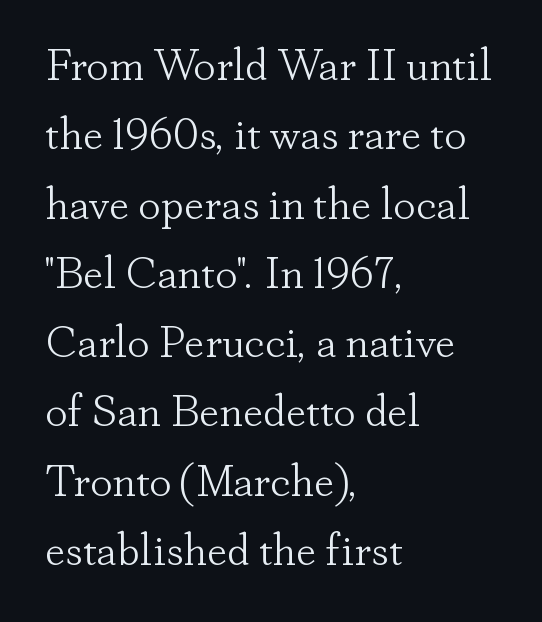
Is the block centered? No — it sits flush against the left margin. Looks like regular typesetting: each glyph gets only the width it needs. The line-height multiplier appears to be the usual default. Ink coverage per letter is moderate at most. You can tell it's not italic because the verticals are truly vertical.
